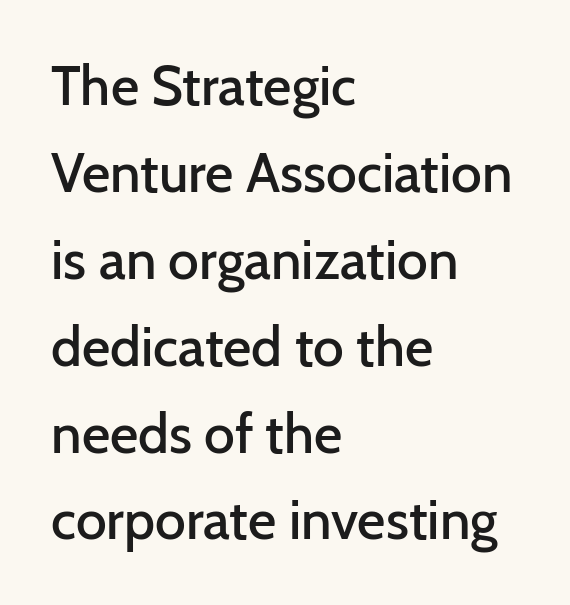
{"serif": "no", "italic": "no", "bold": "semi", "weight": "semibold", "width": "normal", "stroke_contrast": "low", "x_height": "medium", "monospaced": "no", "underline": "no", "align": "left", "line_spacing": "normal", "line_spacing_ratio": 1.58, "letter_spacing": "normal", "letter_spacing_em": 0.0, "glyph_px": 55}
